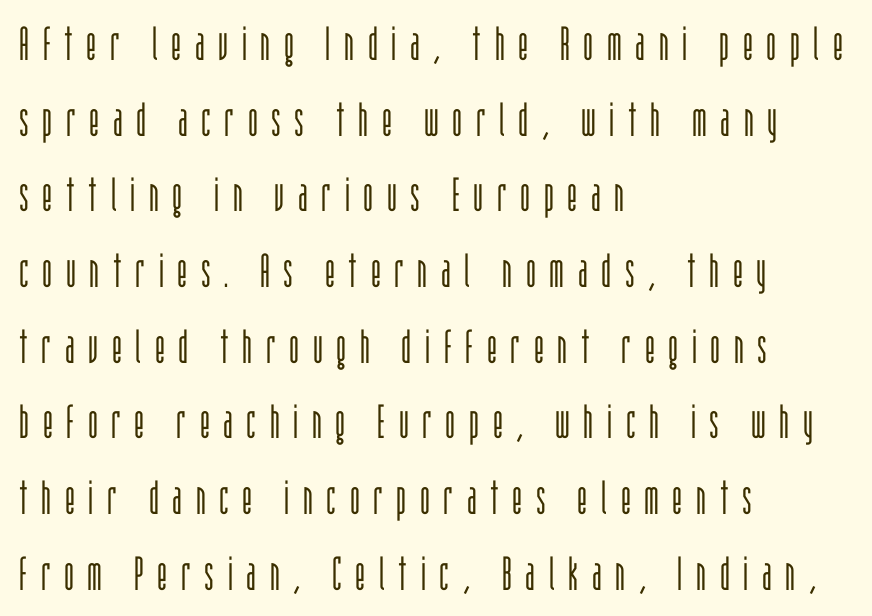
Q: Is the text bold? A: No.
Q: Is the text italic (slanted)? A: No, it is upright.
Q: Is the typeface a serif or a sans-serif typeface? A: Sans-serif.
Q: Is the text underlined? A: No.
Q: How is the paragraph aligned? A: Left-aligned.
Q: Is the spacing between letters normal or unusually wide? A: Unusually wide.
Q: Is the spacing between lines tight, normal or loose? A: Normal.
Q: Width (condensed, normal, or wide)? A: Condensed.
Q: Stroke contrast? A: Low.
Q: x-height? A: Large.
Q: Monospaced? A: No.
